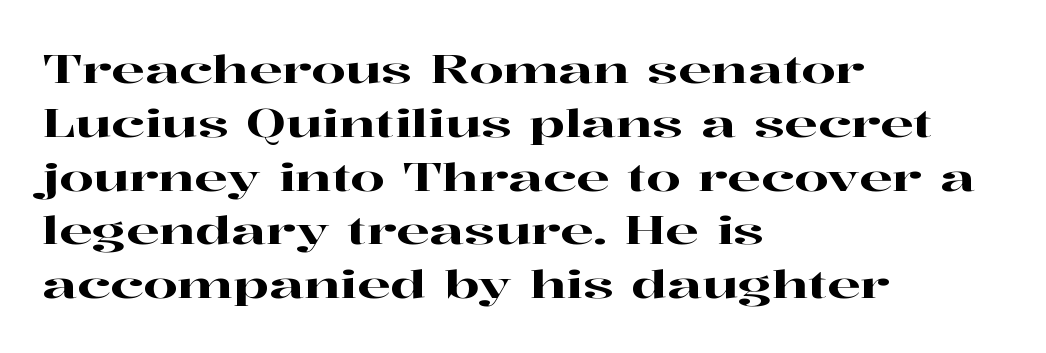
Is this a sans? No — the strokes have serifs. Which margin do the lines hug? The left one — the right edge is uneven. The block of text has a typical density, with ordinary space between rows. Looks like regular typesetting: each glyph gets only the width it needs.
